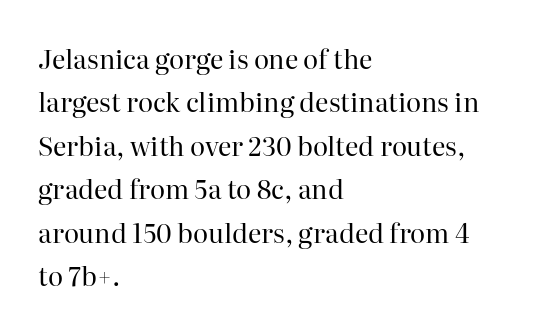
The image shows 26 px text type, upright; set left-aligned, normal line spacing (1.67x), normal letter spacing, not underlined.
